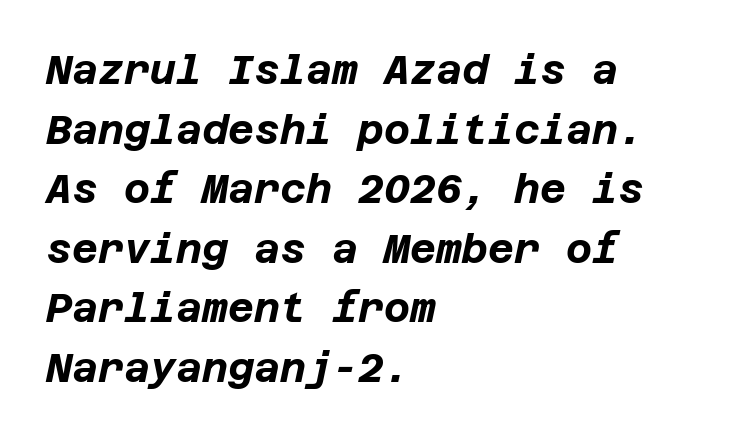
The zone under the glyphs is completely vacant. Notice how the stems are inclined rather than vertical — that's the hallmark of italics. The compositor pushed each line to the left boundary. What weight is shown? A full bold with thick strokes. Each word holds together tightly as a unit, with standard inter-letter gaps.
